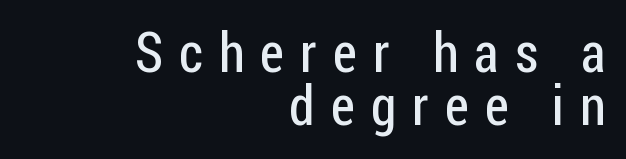
{"serif": "no", "italic": "no", "bold": "no", "weight": "regular", "width": "condensed", "stroke_contrast": "low", "x_height": "medium", "monospaced": "no", "underline": "no", "align": "right", "line_spacing": "tight", "line_spacing_ratio": 0.96, "letter_spacing": "wide", "letter_spacing_em": 0.29, "glyph_px": 55}
